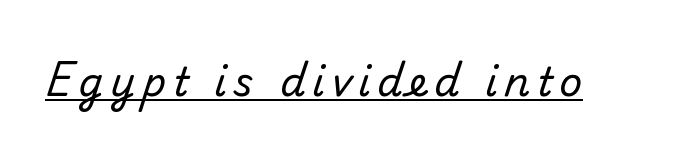
The image shows 40 px sans-serif type; set underlined; medium stroke contrast and a small x-height.
